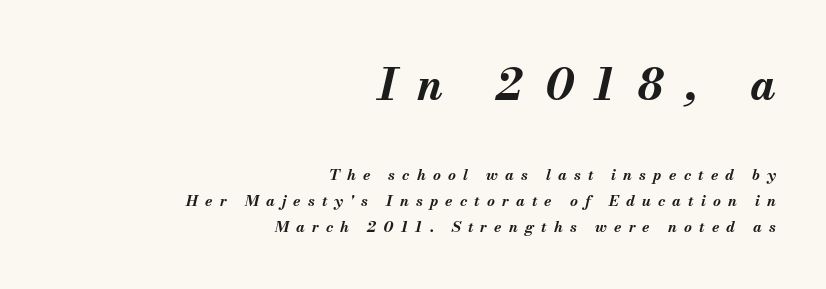
Honestly, there is no underline to notice here at all. The passage shown is typed in a proportional face where columns would drift. The face used here appears at its bigger size in the upper chunk. The setting favours the right margin, as signatures and pull-quotes sometimes do. The rendering inserts visible extra space after every character. Does the weight exceed regular? Yes, all the way to bold.
